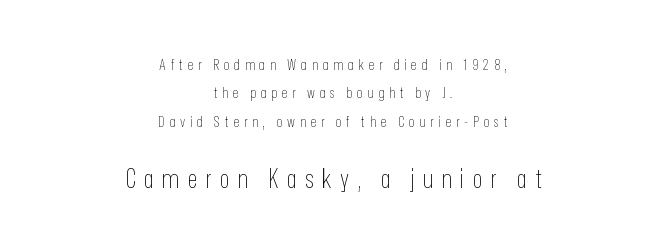
Q: Is the text bold? A: No.
Q: Is the text italic (slanted)? A: No, it is upright.
Q: Is the text underlined? A: No.
Q: How is the paragraph aligned? A: Centered.
Q: Is the spacing between letters normal or unusually wide? A: Unusually wide.
Q: Is the spacing between lines tight, normal or loose? A: Loose.
Q: Which block of text is set in a larger size, the first (top) or the second (bottom)? A: The second (bottom) one.
